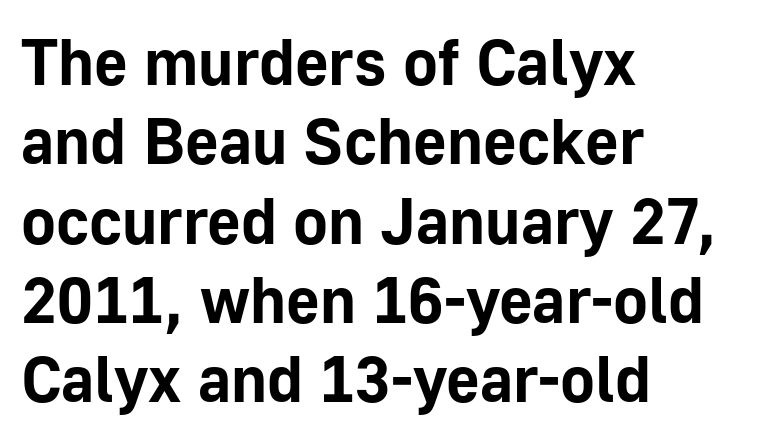
{"serif": "no", "italic": "no", "bold": "yes", "weight": "bold", "width": "normal", "stroke_contrast": "low", "x_height": "medium", "monospaced": "no", "underline": "no", "align": "left", "line_spacing_ratio": 1.22, "letter_spacing": "normal", "letter_spacing_em": 0.0, "glyph_px": 65}
